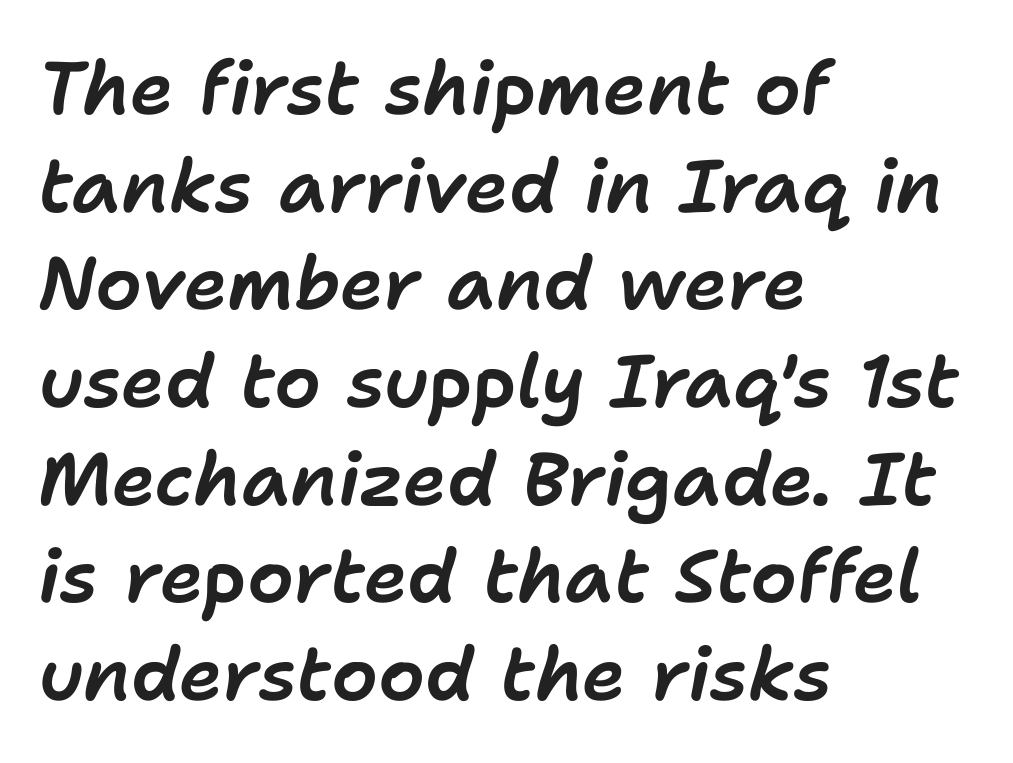
Q: Is the text italic (slanted)? A: Yes, it leans right by about 11 degrees.
Q: Is the text underlined? A: No.
Q: How is the paragraph aligned? A: Left-aligned.
Q: Is the spacing between letters normal or unusually wide? A: Normal.
Q: Is the spacing between lines tight, normal or loose? A: Normal.
Q: Width (condensed, normal, or wide)? A: Normal.
Q: Stroke contrast? A: Low.
Q: x-height? A: Medium.
Q: Monospaced? A: No.
